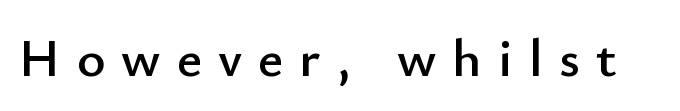
Is the letter spacing exaggerated? Yes — the characters are pushed far apart. The string is rendered with underlining switched off. Every stem runs plumb, perpendicular to the baseline. Unlike a traditional serif, this face leaves its strokes unadorned.
